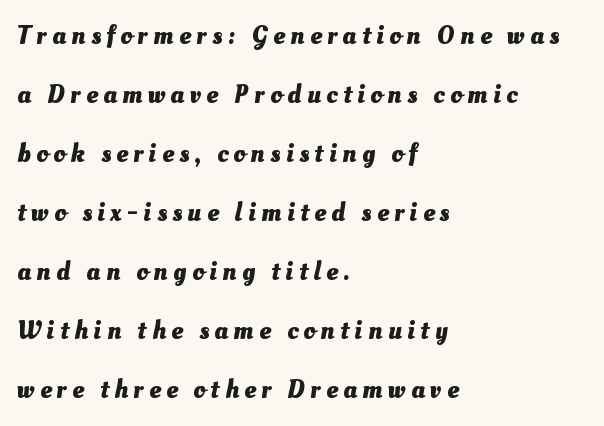
{"bold": "yes", "underline": "no", "align": "left", "line_spacing": "loose", "line_spacing_ratio": 2.27, "letter_spacing": "wide", "letter_spacing_em": 0.21, "glyph_px": 26}
